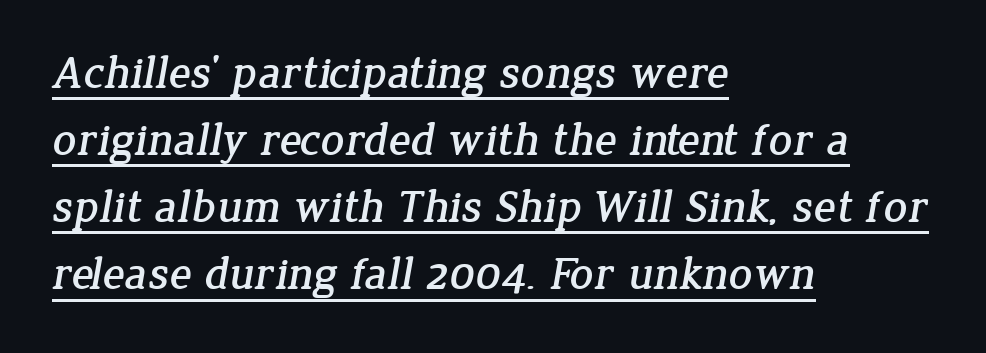
Q: Is the typeface a serif or a sans-serif typeface? A: Serif.
Q: Is the text underlined? A: Yes.
Q: How is the paragraph aligned? A: Left-aligned.
Q: Is the spacing between letters normal or unusually wide? A: Normal.
Q: Is the spacing between lines tight, normal or loose? A: Normal.
Q: Width (condensed, normal, or wide)? A: Normal.
Q: Stroke contrast? A: Low.
Q: x-height? A: Medium.
Q: Monospaced? A: No.
